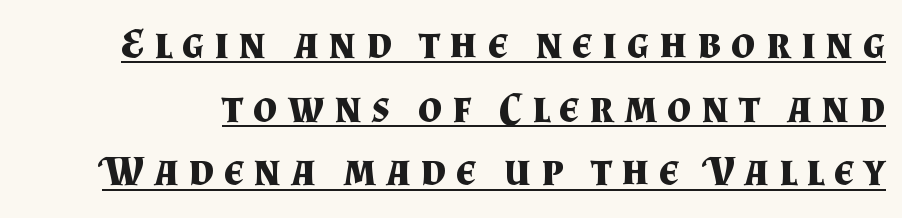
Tracking value appears strongly positive — letters spread wide. Every character sits straight up, as roman type does. Normally led — the rows are evenly, conventionally spaced. Yep, those are serifs on the letters. As a designer I'd log this as weight 700, bold. Here the designer chose a conventional face with non-uniform glyph widths.
